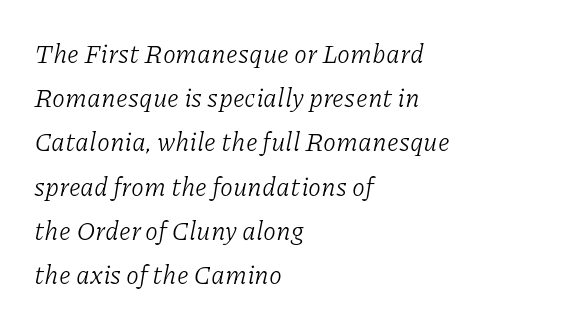
The image shows 26 px text type, italic (leaning right); set left-aligned, normal line spacing (1.7x), normal letter spacing, not underlined.
